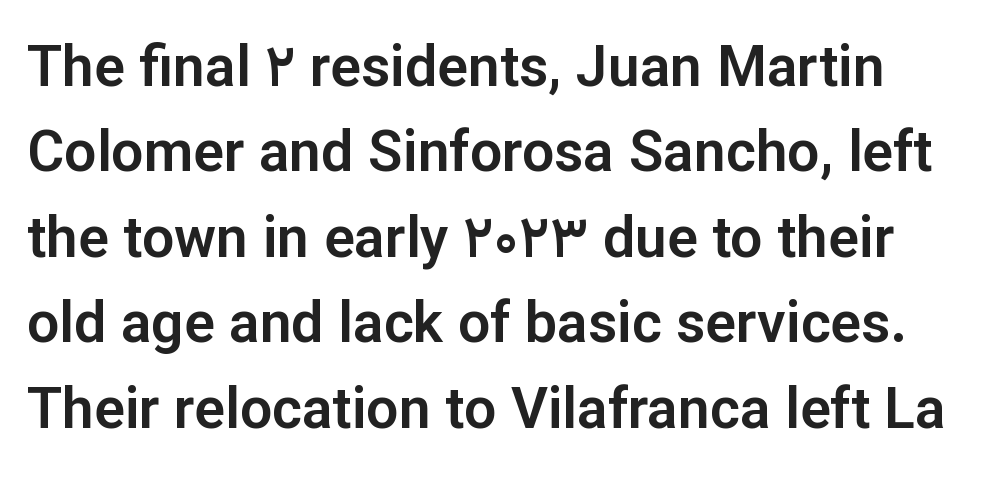
{"serif": "no", "italic": "no", "width": "normal", "stroke_contrast": "low", "x_height": "medium", "monospaced": "no", "underline": "no", "line_spacing": "normal", "line_spacing_ratio": 1.5, "letter_spacing": "normal", "letter_spacing_em": 0.0, "glyph_px": 57}
